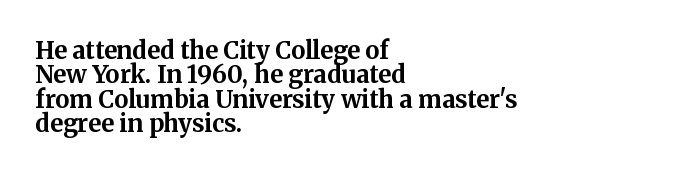
{"italic": "no", "bold": "yes", "underline": "no", "align": "left", "line_spacing": "tight", "line_spacing_ratio": 1.02, "letter_spacing": "normal", "letter_spacing_em": 0.0, "glyph_px": 24}
